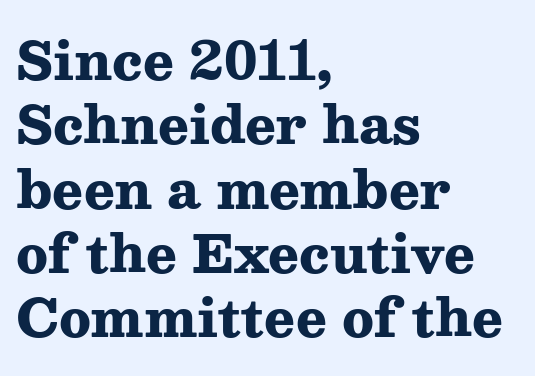
{"serif": "yes", "italic": "no", "bold": "yes", "weight": "heavy", "width": "wide", "stroke_contrast": "medium", "x_height": "medium", "monospaced": "no", "underline": "no", "align": "left", "line_spacing": "normal", "line_spacing_ratio": 1.26, "letter_spacing": "normal", "letter_spacing_em": 0.0, "glyph_px": 51}
